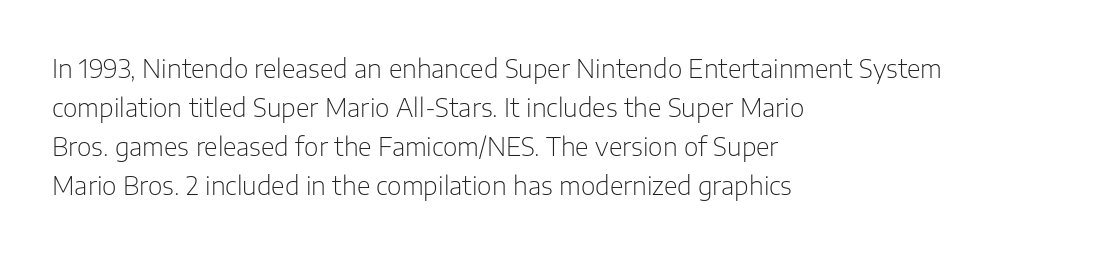
{"italic": "no", "bold": "no", "underline": "no", "align": "left", "line_spacing": "normal", "line_spacing_ratio": 1.56, "letter_spacing": "normal", "letter_spacing_em": 0.0, "glyph_px": 25}
